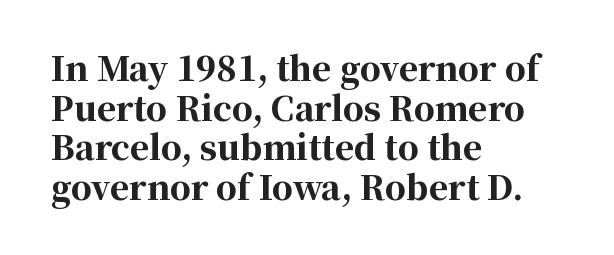
The passage is arranged the way most books set body copy — flush left. The lettering stays uniformly vertical, giving the passage a roman look. Compared with an ordinary text face, these strokes are far heavier — a full bold. Letterform terminals end in serifs throughout the passage. Think of a printed novel: that variable character pitch is what you see here.
